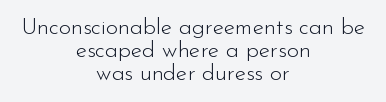
The image shows 23 px text type, upright; set centered, tight line spacing (1.0x), normal letter spacing, not underlined.
